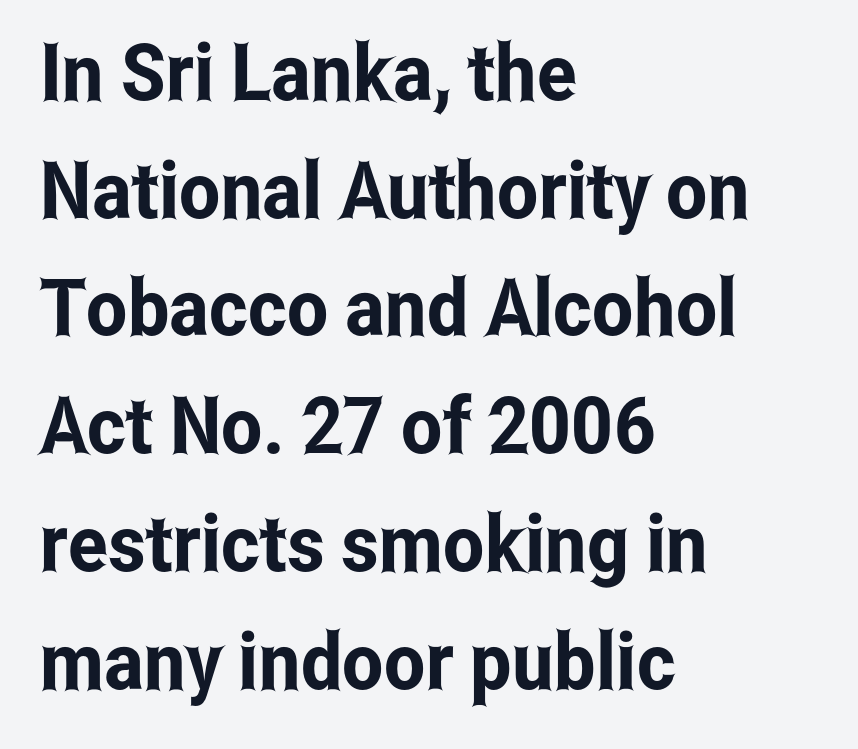
Q: Is the text italic (slanted)? A: No, it is upright.
Q: Is the typeface a serif or a sans-serif typeface? A: Sans-serif.
Q: Is the text underlined? A: No.
Q: How is the paragraph aligned? A: Left-aligned.
Q: Is the spacing between letters normal or unusually wide? A: Normal.
Q: Is the spacing between lines tight, normal or loose? A: Normal.
Q: Width (condensed, normal, or wide)? A: Condensed.
Q: Stroke contrast? A: Low.
Q: x-height? A: Medium.
Q: Monospaced? A: No.
